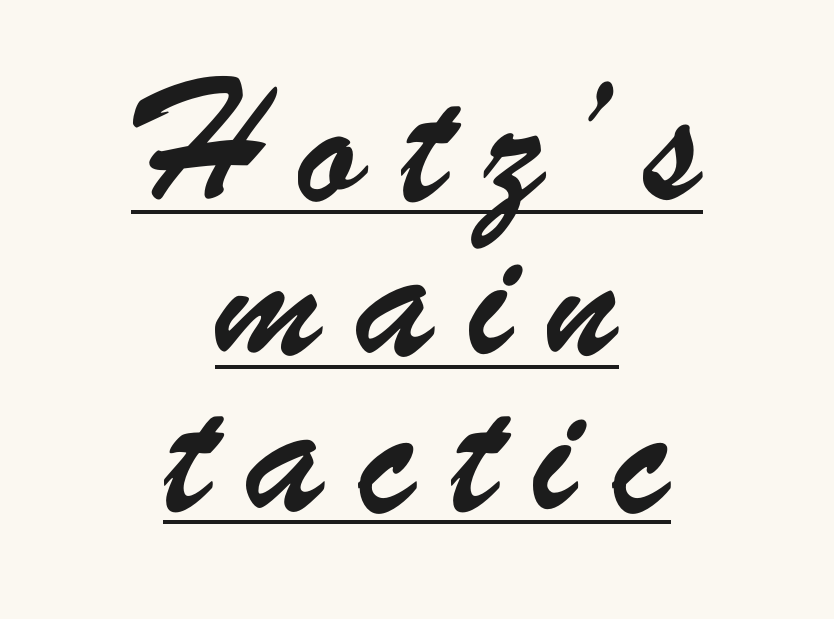
Letterform terminals end flat and unadorned throughout the passage. The lettering is marked with a stroke running underneath it. The rendering uses natural spacing where letterforms have individual widths. Airy leading. Alignment: centered.
